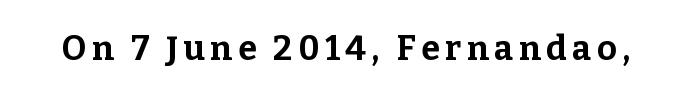
{"serif": "yes", "italic": "no", "bold": "yes", "weight": "bold", "width": "normal", "stroke_contrast": "low", "x_height": "medium", "monospaced": "no", "underline": "no", "glyph_px": 34}
